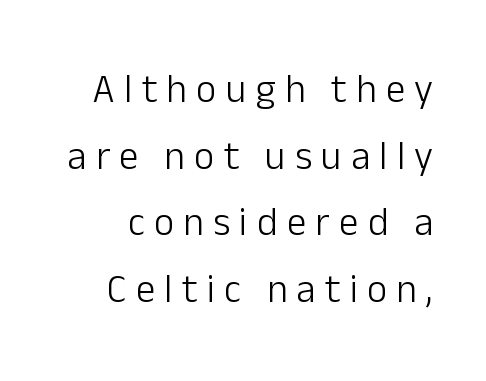
The typeface has the unassuming heft of standard copy or less. Plain, unruled lines of type. The gaps between neighbouring characters are conspicuously large. Stroke terminals: plain, sans-serif. Varying glyph widths throughout — classic text-font behaviour. This sample uses an upright cut, with every glyph sitting square on the baseline.
